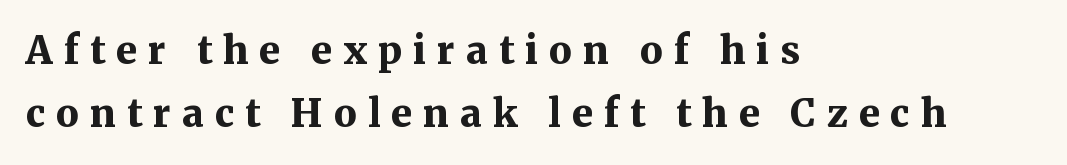
The image shows 38 px bold serif type, upright; set left-aligned, normal line spacing (1.66x), unusually wide letter spacing (+0.29 em), not underlined; medium stroke contrast and a medium x-height.
